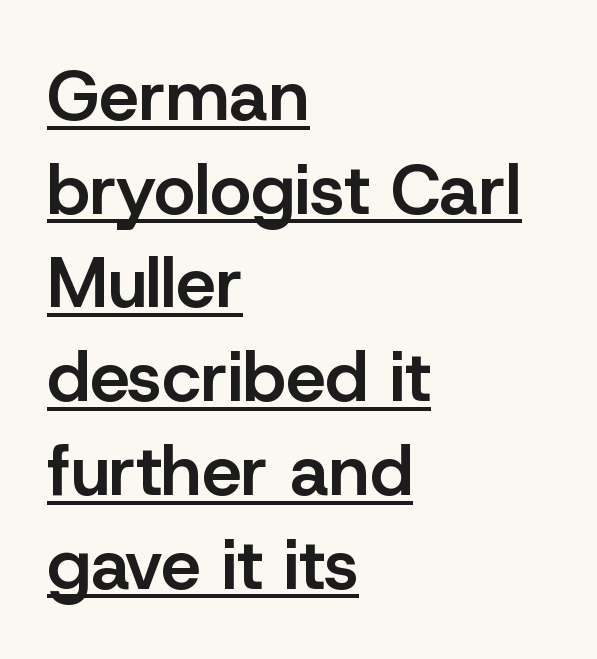
The image shows 71 px semibold sans-serif type, upright; set left-aligned, normal line spacing (1.32x), normal letter spacing, underlined; low stroke contrast and a medium x-height.
